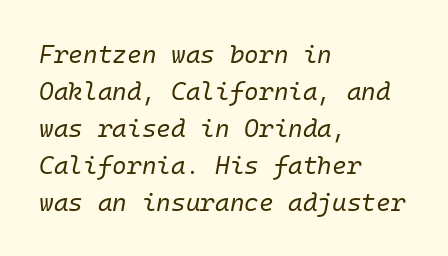
The image shows 25 px text type, italic (leaning right); set left-aligned, normal line spacing (1.48x), normal letter spacing, not underlined.
